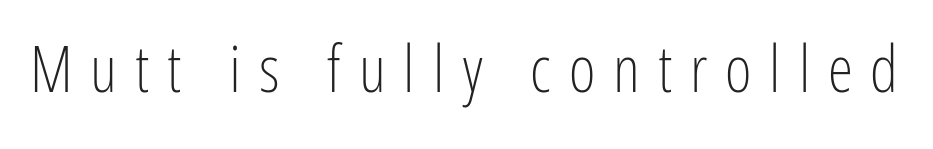
Summary of weight: not heavy and not bold. Type without underlining. Observe the wide spacing: letters keep a clear distance from each other. Do the letters lean? They stand straight. The rendering uses natural spacing where letterforms have individual widths. Font category for this specimen: sans-serif.
